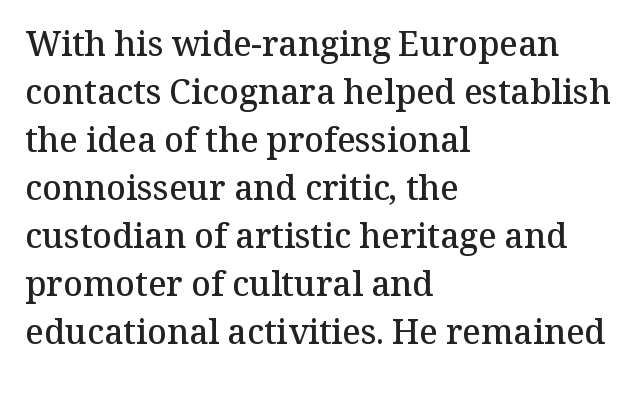
The image shows 34 px semibold serif type, upright; set left-aligned, normal line spacing (1.41x), normal letter spacing, not underlined; medium stroke contrast and a medium x-height.
